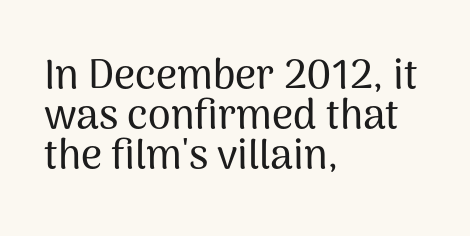
Q: Is the text italic (slanted)? A: No, it is upright.
Q: Is the typeface a serif or a sans-serif typeface? A: Sans-serif.
Q: Is the text underlined? A: No.
Q: How is the paragraph aligned? A: Left-aligned.
Q: Is the spacing between letters normal or unusually wide? A: Normal.
Q: Is the spacing between lines tight, normal or loose? A: Tight.
Q: Width (condensed, normal, or wide)? A: Normal.
Q: Stroke contrast? A: Medium.
Q: x-height? A: Medium.
Q: Monospaced? A: No.
